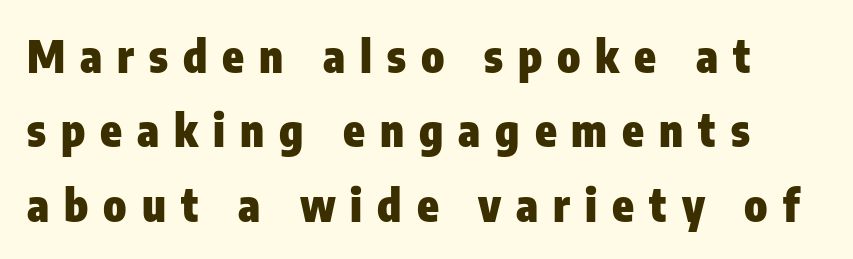
The image shows 44 px heavy, condensed sans-serif type, upright; set normal line spacing (1.69x), unusually wide letter spacing (+0.34 em), not underlined; low stroke contrast and a medium x-height.
